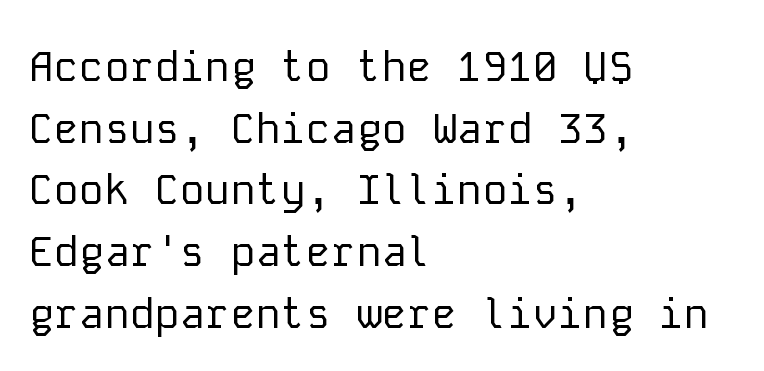
The image shows 42 px regular-weight sans-serif type, upright, monospaced; set left-aligned, normal line spacing (1.47x), normal letter spacing, not underlined; low stroke contrast and a medium x-height.
